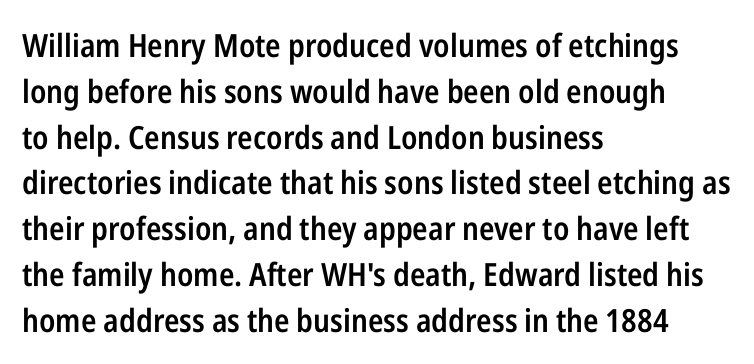
The image shows 32 px semibold, condensed sans-serif type, upright; set left-aligned, normal line spacing (1.43x), normal letter spacing, not underlined; low stroke contrast and a medium x-height.
